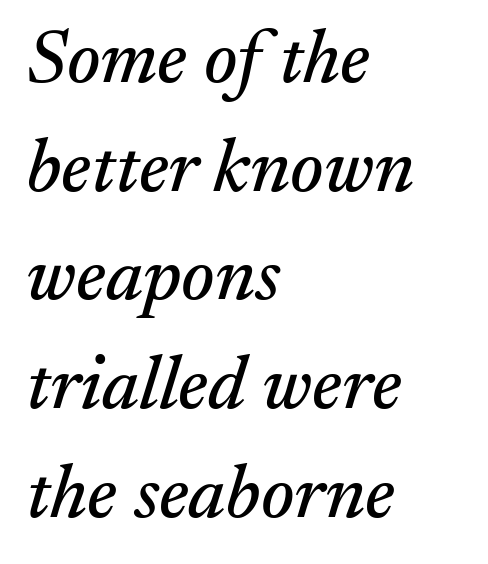
Q: Is the text italic (slanted)? A: Yes, it leans right by about 17 degrees.
Q: Is the typeface a serif or a sans-serif typeface? A: Serif.
Q: Is the text underlined? A: No.
Q: How is the paragraph aligned? A: Left-aligned.
Q: Is the spacing between letters normal or unusually wide? A: Normal.
Q: Is the spacing between lines tight, normal or loose? A: Normal.
Q: Width (condensed, normal, or wide)? A: Normal.
Q: Stroke contrast? A: Medium.
Q: x-height? A: Small.
Q: Monospaced? A: No.
